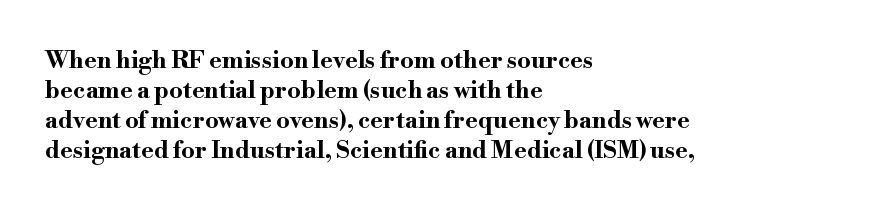
{"italic": "no", "bold": "yes", "underline": "no", "align": "left", "line_spacing": "normal", "line_spacing_ratio": 1.25, "letter_spacing": "normal", "letter_spacing_em": 0.0, "glyph_px": 24}
